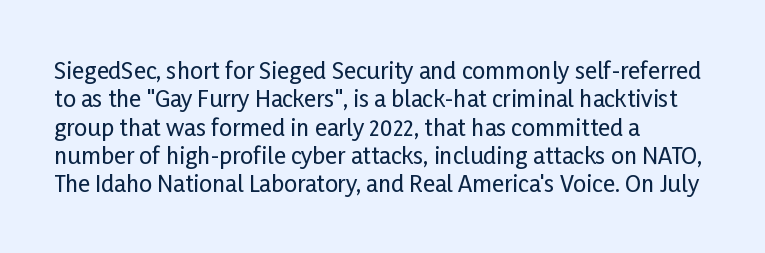
One-word summary of the alignment: left. These lines keep a tight, regular rhythm from letter to letter. Letters rest on an invisible, unmarked baseline. In terms of posture, this sample is upright.
